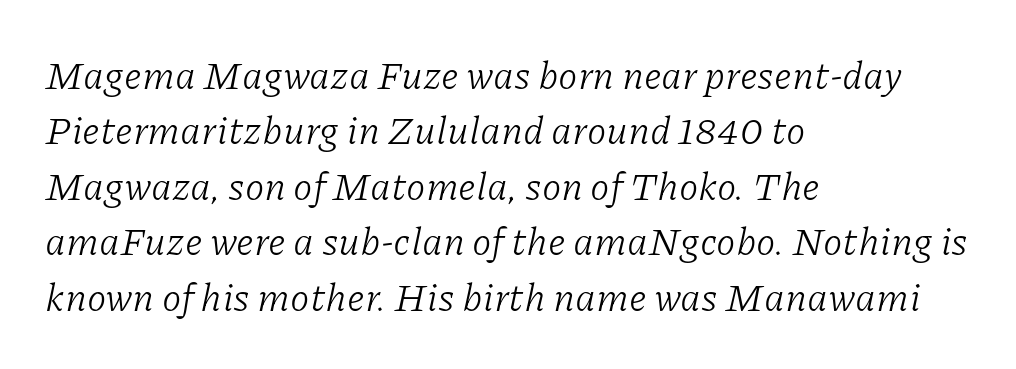
The image shows 39 px light serif type, italic (leaning right); set left-aligned, normal line spacing (1.42x), normal letter spacing, not underlined; low stroke contrast and a medium x-height.
